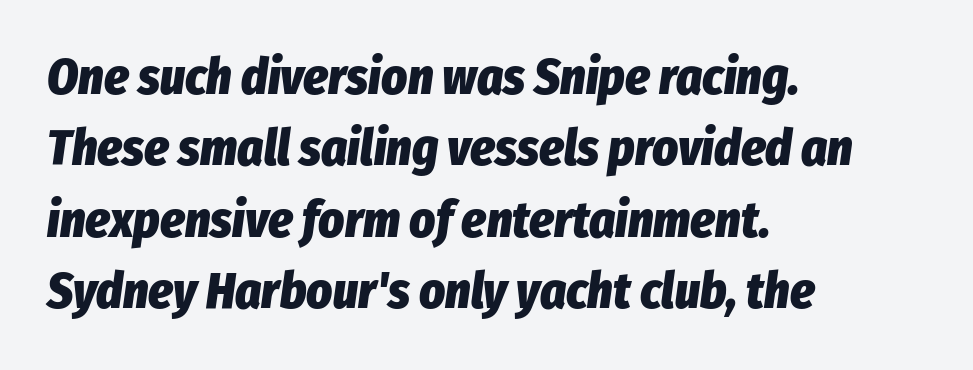
{"italic": "yes", "lean": "right", "slant_degrees": 8, "bold": "yes", "weight": "heavy", "width": "condensed", "stroke_contrast": "low", "x_height": "medium", "monospaced": "no", "underline": "no", "align": "left", "line_spacing": "normal", "line_spacing_ratio": 1.43, "letter_spacing": "normal", "letter_spacing_em": 0.0, "glyph_px": 50}
